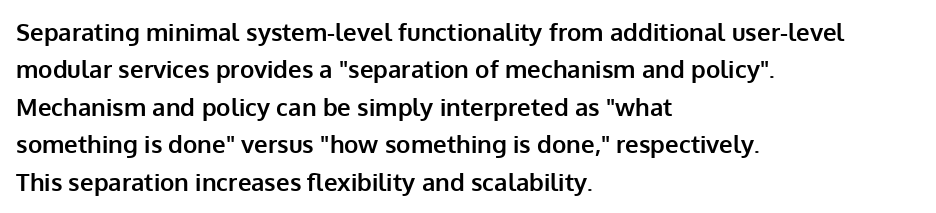
Q: Is the text bold? A: Yes.
Q: Is the text italic (slanted)? A: No, it is upright.
Q: Is the text underlined? A: No.
Q: How is the paragraph aligned? A: Left-aligned.
Q: Is the spacing between letters normal or unusually wide? A: Normal.
Q: Is the spacing between lines tight, normal or loose? A: Normal.
